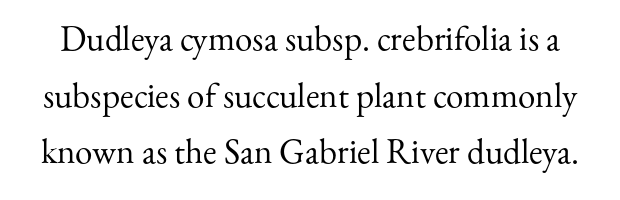
Quick note: underline off. The type family on display is of the serif kind. The passage shown is typed in a proportional face where columns would drift. Line spacing here is normal. You could call the tracking neutral — neither tight nor loose. Weight: in the light-to-regular range.
